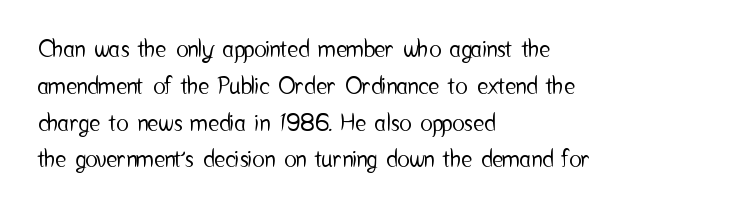
Q: Is the text italic (slanted)? A: No, it is upright.
Q: Is the text underlined? A: No.
Q: How is the paragraph aligned? A: Left-aligned.
Q: Is the spacing between letters normal or unusually wide? A: Normal.
Q: Is the spacing between lines tight, normal or loose? A: Normal.
